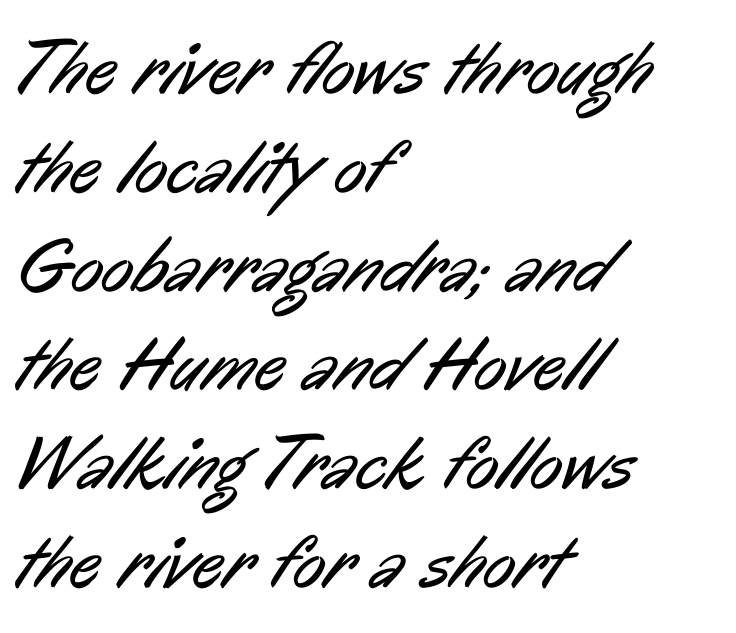
{"serif": "no", "bold": "no", "weight": "regular", "width": "condensed", "stroke_contrast": "low", "x_height": "medium", "monospaced": "no", "underline": "no", "align": "left", "line_spacing": "normal", "line_spacing_ratio": 1.3, "letter_spacing": "normal", "letter_spacing_em": 0.0, "glyph_px": 76}
